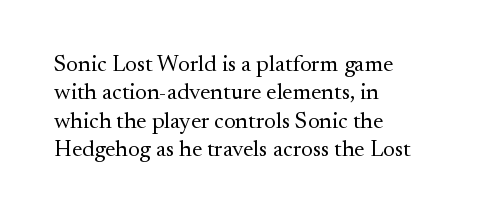
{"italic": "no", "bold": "no", "underline": "no", "align": "left", "line_spacing_ratio": 1.23, "letter_spacing": "normal", "letter_spacing_em": 0.0, "glyph_px": 23}
